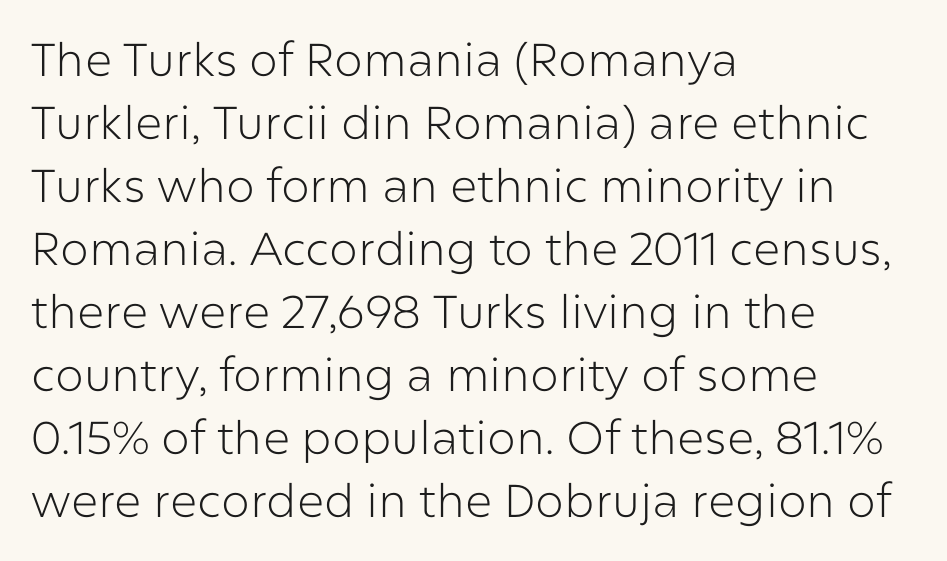
The image shows 46 px light sans-serif type, upright; set left-aligned, normal line spacing (1.37x), normal letter spacing, not underlined; low stroke contrast and a medium x-height.
